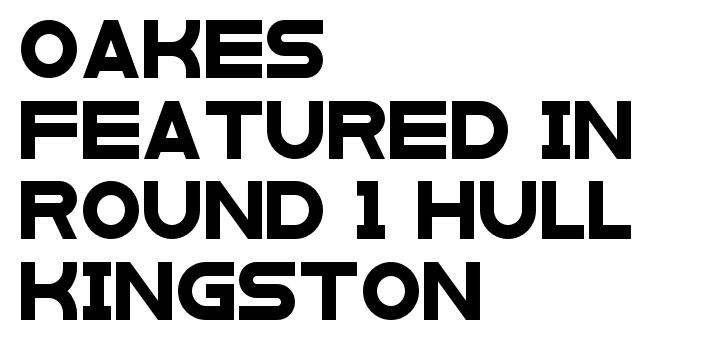
The image shows 56 px wide sans-serif type; set left-aligned, normal line spacing (1.44x), normal letter spacing, not underlined; low stroke contrast and a large x-height.
